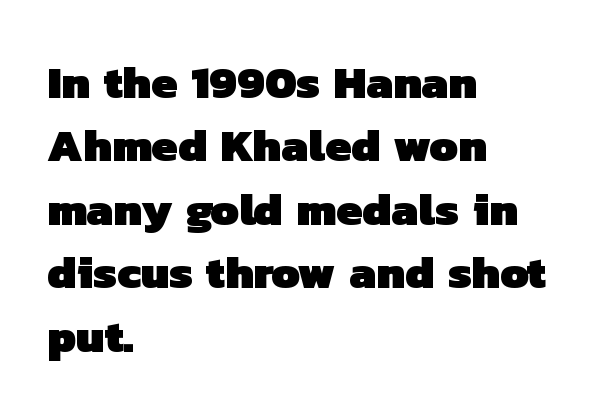
The image shows 46 px heavy sans-serif type; set left-aligned, normal line spacing (1.38x), normal letter spacing, not underlined; low stroke contrast and a medium x-height.
